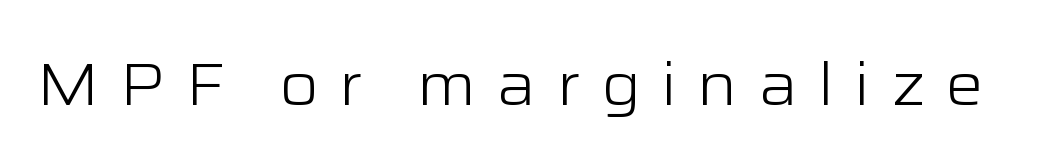
This is not heavy type; no bold has been used. What stands out about the letter spacing? Its width — letters are far apart. The glyphs are unaccompanied by any horizontal stroke below them. Italic: no, the glyphs are upright roman. Spacing verdict: proportional, widths tailored to each character. Nope, no serifs anywhere on these letters.
